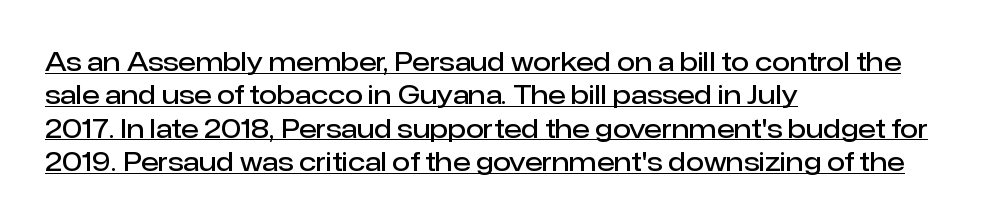
Q: Is the text bold? A: Semi-bold.
Q: Is the text italic (slanted)? A: No, it is upright.
Q: Is the text underlined? A: Yes.
Q: How is the paragraph aligned? A: Left-aligned.
Q: Is the spacing between letters normal or unusually wide? A: Normal.
Q: Is the spacing between lines tight, normal or loose? A: Normal.
